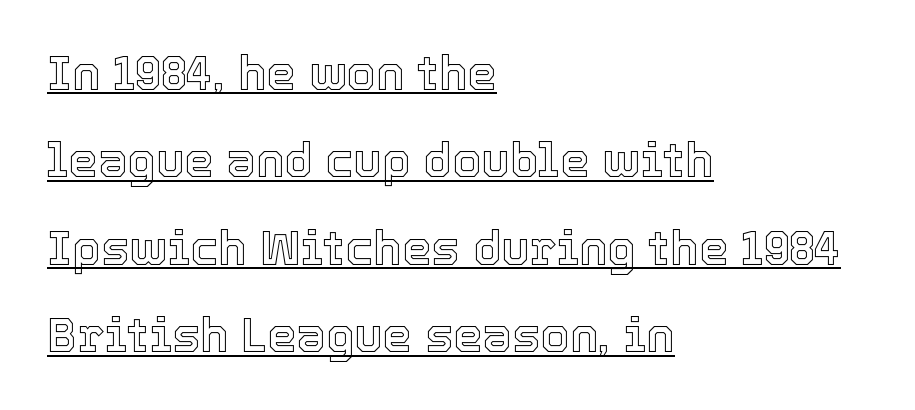
{"italic": "no", "width": "normal", "x_height": "medium", "monospaced": "no", "underline": "yes", "align": "left", "line_spacing_ratio": 1.86, "letter_spacing": "normal", "letter_spacing_em": 0.0, "glyph_px": 47}
